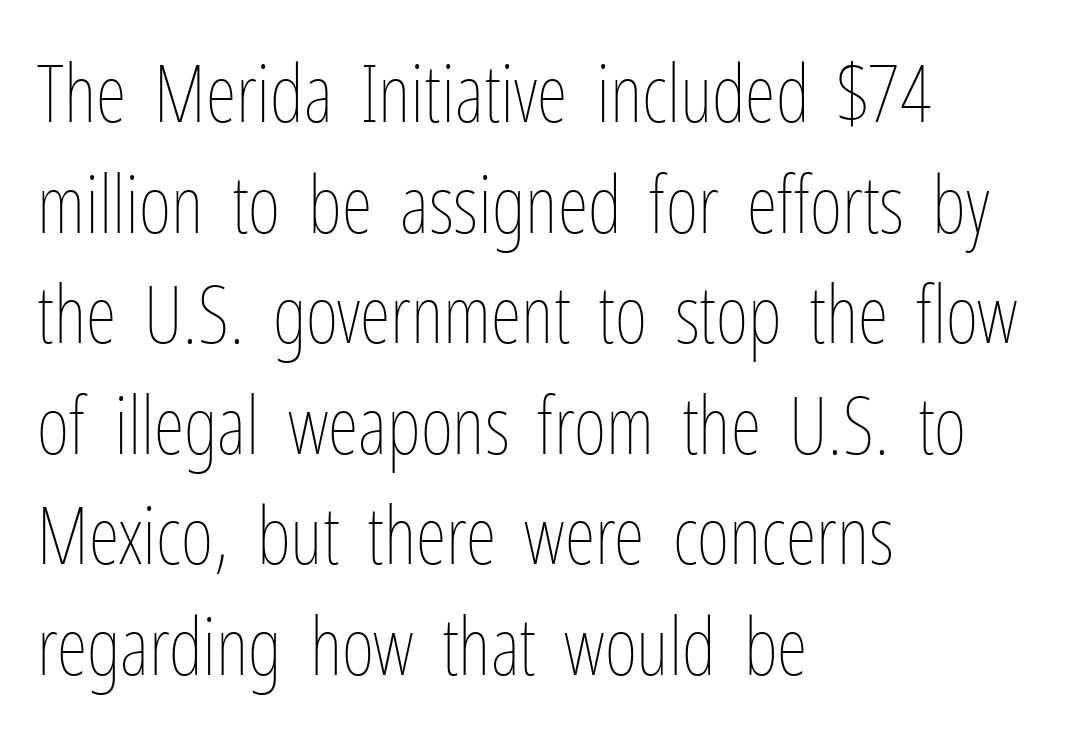
{"italic": "no", "bold": "no", "weight": "thin", "width": "condensed", "stroke_contrast": "low", "x_height": "medium", "monospaced": "no", "underline": "no", "align": "left", "line_spacing": "normal", "line_spacing_ratio": 1.4, "letter_spacing": "normal", "letter_spacing_em": 0.0, "glyph_px": 79}
